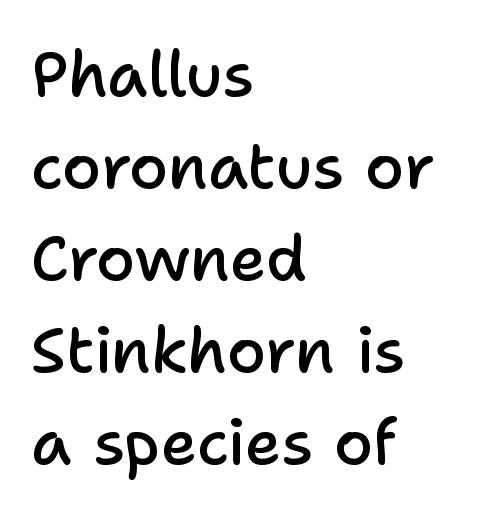
{"serif": "no", "italic": "no", "bold": "semi", "weight": "semibold", "width": "normal", "stroke_contrast": "low", "x_height": "medium", "monospaced": "no", "underline": "no", "align": "left", "line_spacing": "normal", "line_spacing_ratio": 1.46, "letter_spacing": "normal", "letter_spacing_em": 0.0, "glyph_px": 63}
